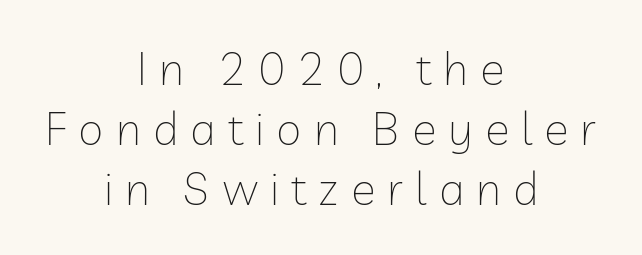
The image shows 46 px thin sans-serif type, upright; set centered, normal line spacing (1.3x), unusually wide letter spacing (+0.26 em), not underlined; low stroke contrast and a medium x-height.
